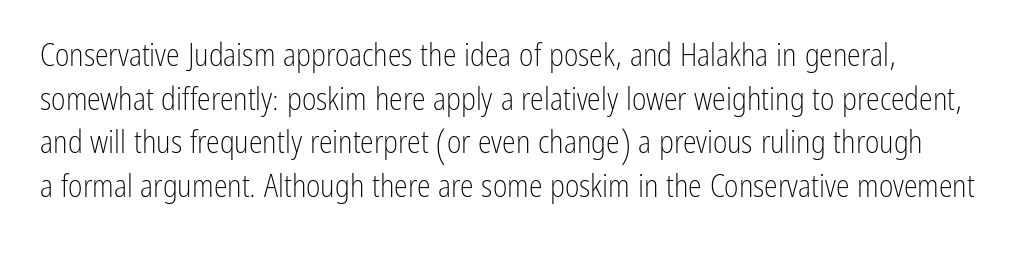
The image shows 31 px light, condensed sans-serif type, upright; set left-aligned, normal line spacing (1.41x), normal letter spacing, not underlined; low stroke contrast and a medium x-height.
